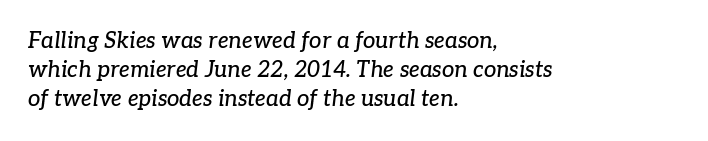
Notice how the stems are inclined rather than vertical — that's the hallmark of italics. The rendering uses a moderate line-height, typical for paragraphs. The words here are not underlined. All the whitespace from short lines collects on the right. The letters sit at their default tracking, neither squeezed nor spread.
